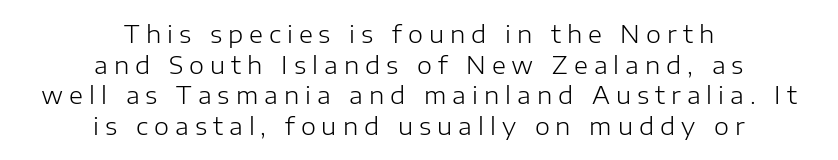
{"italic": "no", "bold": "no", "underline": "no", "align": "center", "line_spacing": "normal", "line_spacing_ratio": 1.28, "letter_spacing": "wide", "letter_spacing_em": 0.25, "glyph_px": 24}
